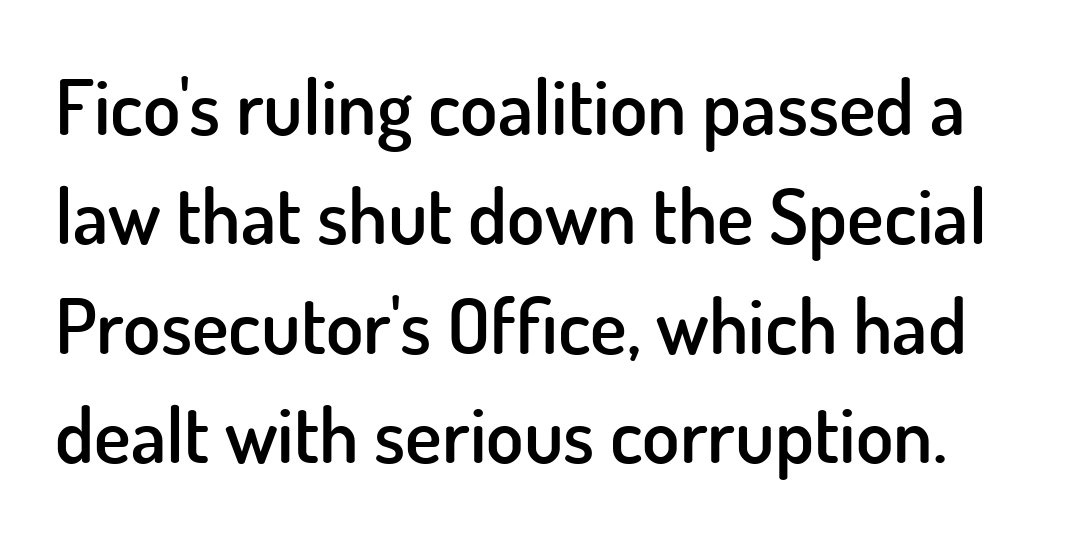
The image shows 77 px semibold sans-serif type, upright; set normal line spacing (1.42x), normal letter spacing, not underlined; low stroke contrast and a small x-height.
